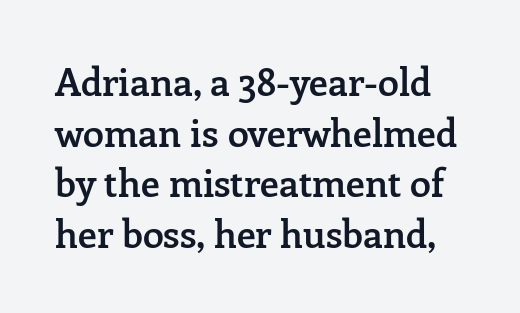
Q: Is the text bold? A: Semi-bold.
Q: Is the text italic (slanted)? A: No, it is upright.
Q: Is the typeface a serif or a sans-serif typeface? A: Serif.
Q: Is the text underlined? A: No.
Q: Is the spacing between letters normal or unusually wide? A: Normal.
Q: Is the spacing between lines tight, normal or loose? A: Normal.
Q: Width (condensed, normal, or wide)? A: Normal.
Q: Stroke contrast? A: Low.
Q: x-height? A: Medium.
Q: Monospaced? A: No.
